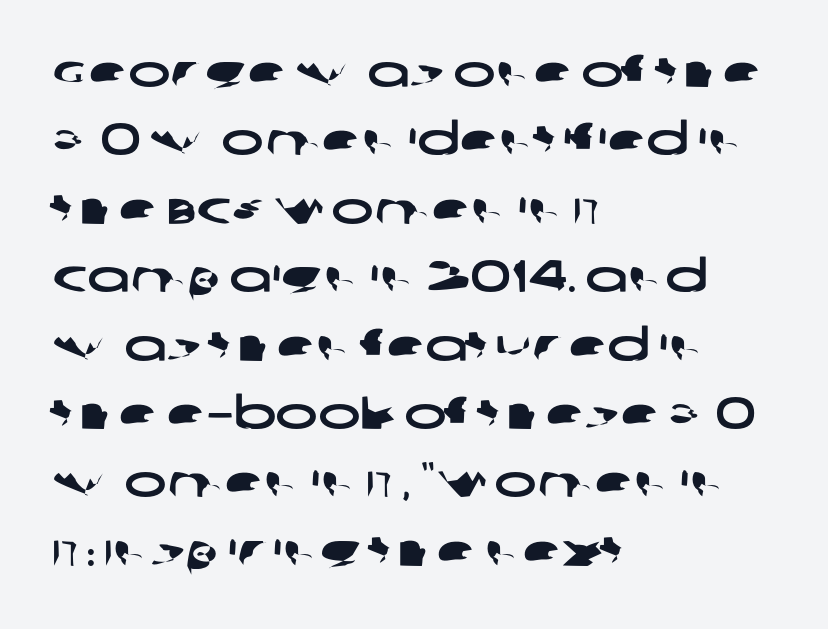
{"serif": "no", "width": "wide", "stroke_contrast": "low", "x_height": "large", "monospaced": "no", "underline": "no", "align": "left", "line_spacing": "normal", "line_spacing_ratio": 1.52, "letter_spacing": "normal", "letter_spacing_em": 0.0, "glyph_px": 45}
